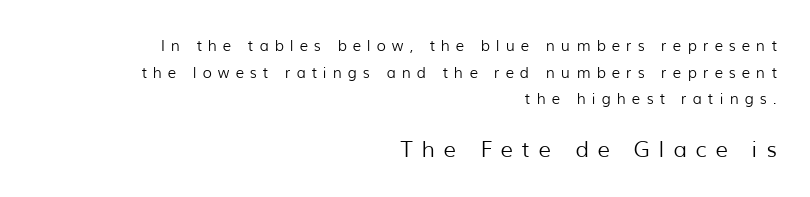
Q: Is the text bold? A: No.
Q: Is the text italic (slanted)? A: No, it is upright.
Q: Is the text underlined? A: No.
Q: How is the paragraph aligned? A: Right-aligned.
Q: Is the spacing between letters normal or unusually wide? A: Unusually wide.
Q: Which block of text is set in a larger size, the first (top) or the second (bottom)? A: The second (bottom) one.
